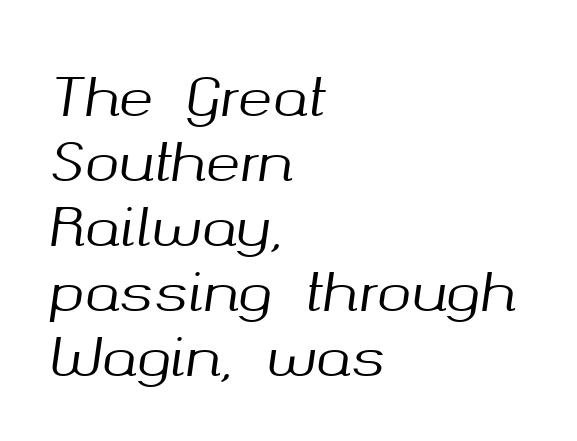
Q: Is the text italic (slanted)? A: Yes, it leans right by about 8 degrees.
Q: Is the text underlined? A: No.
Q: How is the paragraph aligned? A: Left-aligned.
Q: Is the spacing between letters normal or unusually wide? A: Normal.
Q: Is the spacing between lines tight, normal or loose? A: Normal.
Q: Width (condensed, normal, or wide)? A: Normal.
Q: Stroke contrast? A: Medium.
Q: x-height? A: Medium.
Q: Monospaced? A: No.
